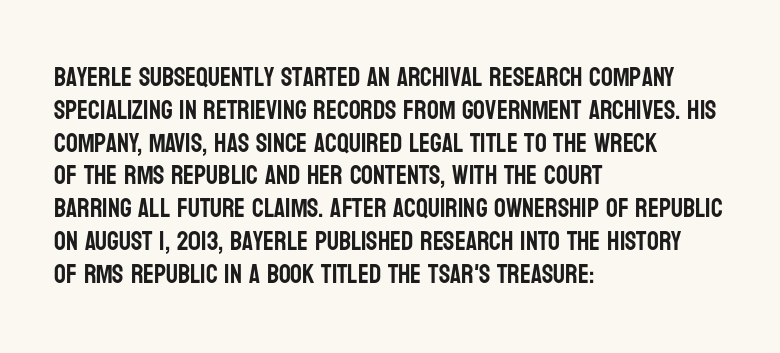
Q: Is the text italic (slanted)? A: No, it is upright.
Q: Is the text underlined? A: No.
Q: How is the paragraph aligned? A: Left-aligned.
Q: Is the spacing between letters normal or unusually wide? A: Normal.
Q: Is the spacing between lines tight, normal or loose? A: Normal.
